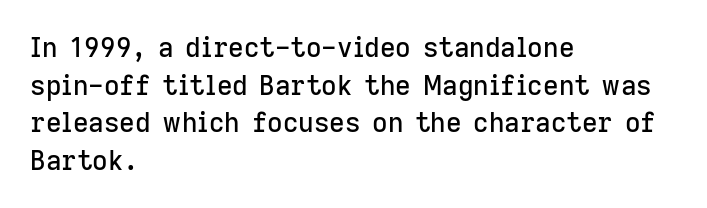
The image shows 27 px text type, upright; set left-aligned, normal line spacing (1.39x), normal letter spacing, not underlined.
